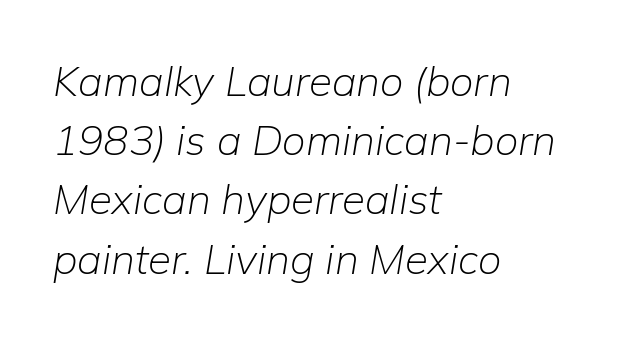
{"italic": "yes", "lean": "right", "slant_degrees": 9, "bold": "no", "weight": "light", "width": "normal", "stroke_contrast": "low", "x_height": "medium", "monospaced": "no", "underline": "no", "align": "left", "line_spacing": "normal", "line_spacing_ratio": 1.41, "letter_spacing": "normal", "letter_spacing_em": 0.0, "glyph_px": 42}
